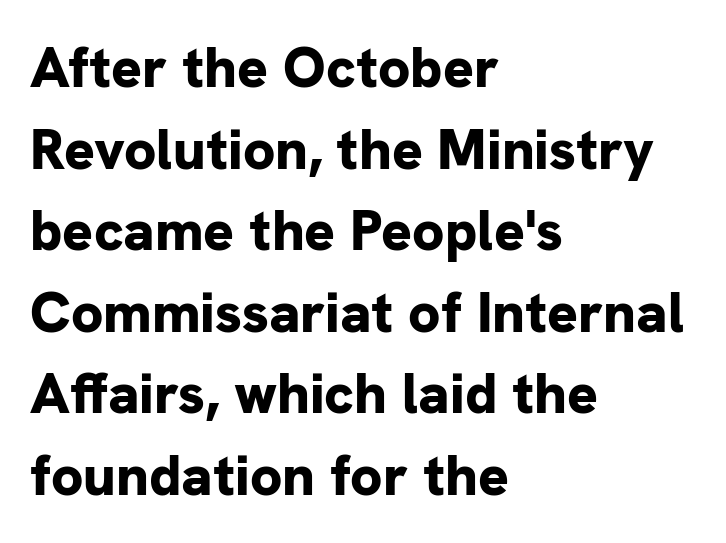
The image shows 57 px bold sans-serif type, upright; set left-aligned, normal line spacing (1.43x), normal letter spacing, not underlined; low stroke contrast and a medium x-height.
